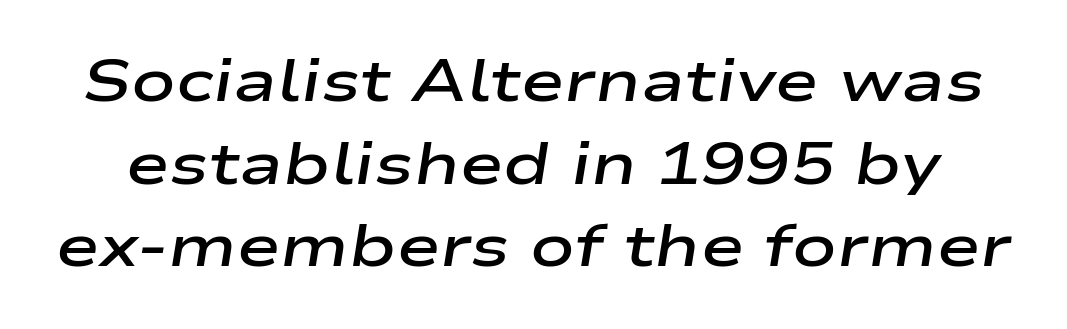
Looks like regular typesetting: each glyph gets only the width it needs. Each new line begins a customary step beneath the previous one. Look at the tracking — it's just the regular setting, nothing added. Caption: semibold face, moderately heavy strokes.
